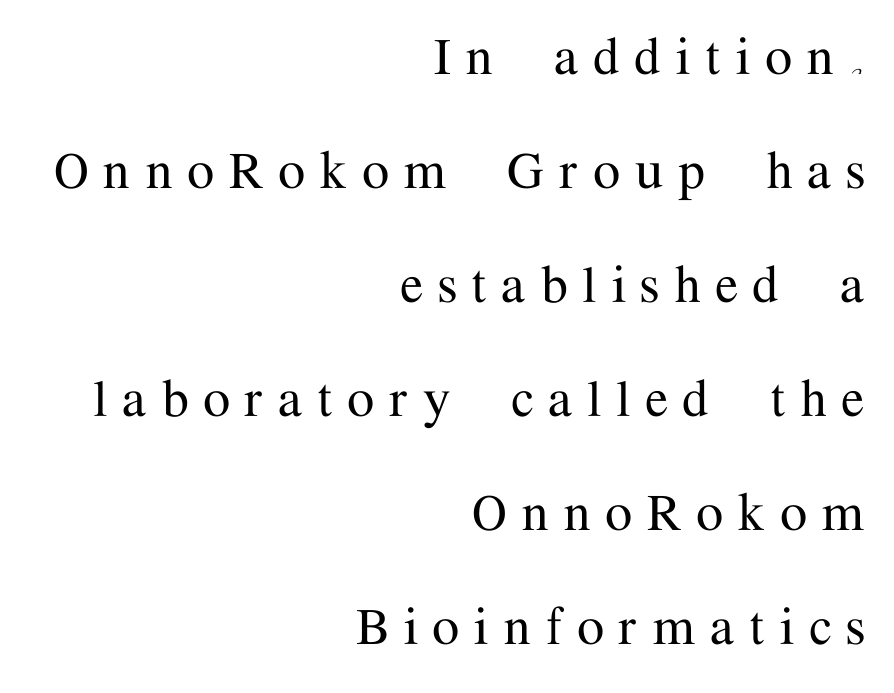
{"serif": "yes", "italic": "no", "width": "normal", "stroke_contrast": "medium", "x_height": "medium", "monospaced": "no", "underline": "no", "align": "right", "line_spacing_ratio": 1.87, "letter_spacing": "wide", "letter_spacing_em": 0.26, "glyph_px": 61}
